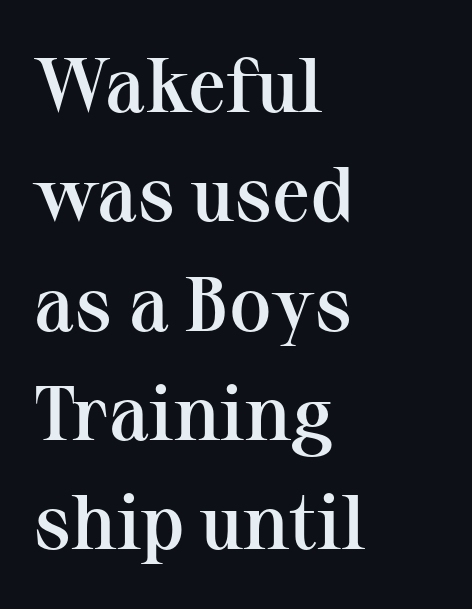
Short and long lines alike share a common starting point at left. Inter-character spacing is left at the font's built-in metrics. The area under the type is left untouched. Style check: upright. You could not count columns in this text — the font is proportionally spaced. What kind of face is this? One with serifs.
